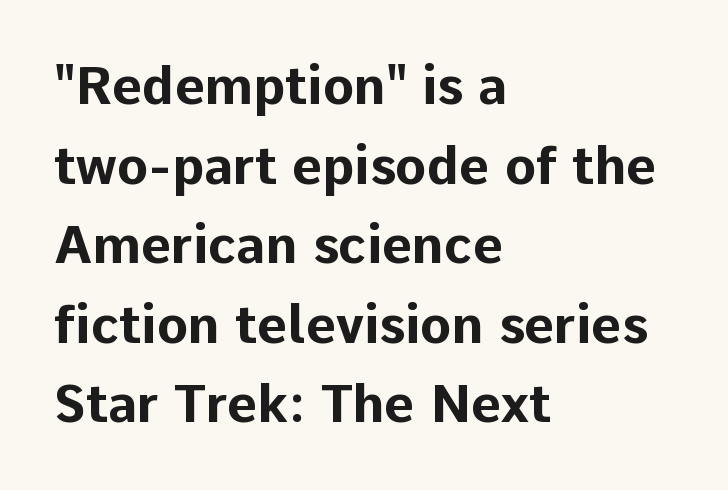
The image shows 52 px bold sans-serif type, upright; set left-aligned, normal line spacing (1.53x), normal letter spacing, not underlined; low stroke contrast and a medium x-height.
